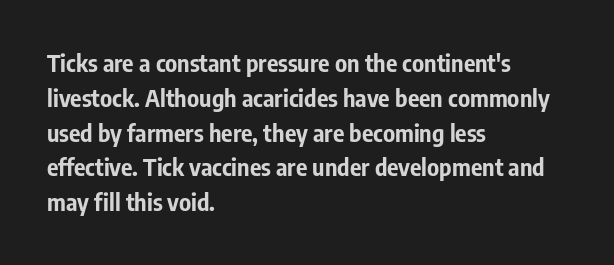
Q: Is the text bold? A: Yes.
Q: Is the text italic (slanted)? A: No, it is upright.
Q: Is the text underlined? A: No.
Q: How is the paragraph aligned? A: Left-aligned.
Q: Is the spacing between letters normal or unusually wide? A: Normal.
Q: Is the spacing between lines tight, normal or loose? A: Normal.
